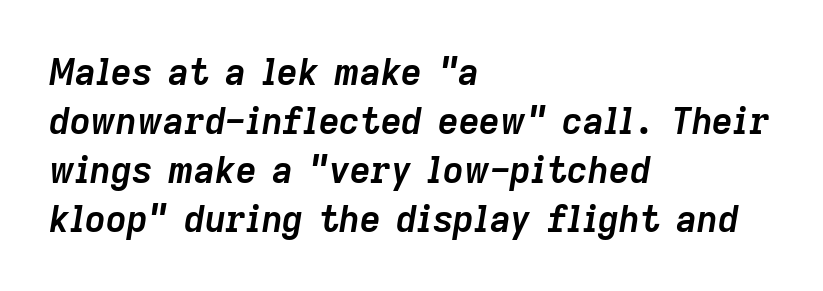
{"italic": "yes", "lean": "right", "slant_degrees": 9, "bold": "yes", "weight": "semibold", "width": "normal", "stroke_contrast": "low", "x_height": "medium", "monospaced": "no", "underline": "no", "align": "left", "line_spacing": "normal", "line_spacing_ratio": 1.36, "letter_spacing": "normal", "letter_spacing_em": 0.0, "glyph_px": 36}
